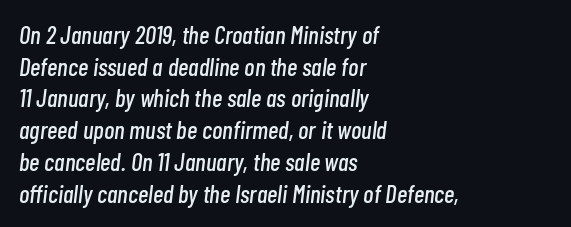
The image shows 25 px text type, italic (leaning right); set left-aligned, normal line spacing (1.27x), normal letter spacing, not underlined.
